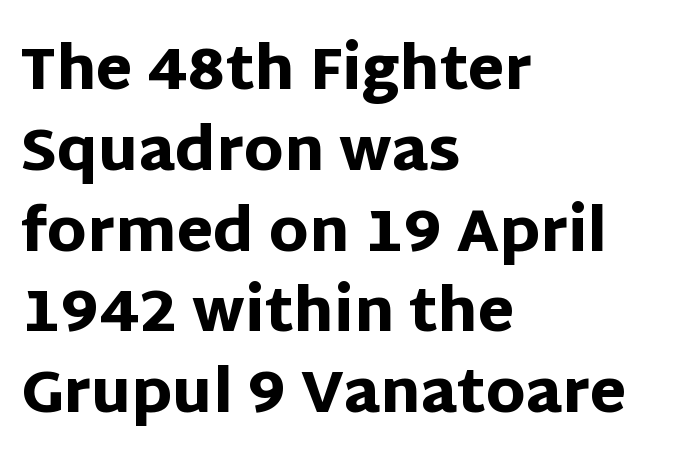
{"serif": "no", "italic": "no", "bold": "yes", "weight": "heavy", "width": "normal", "stroke_contrast": "low", "x_height": "large", "monospaced": "no", "underline": "no", "align": "left", "line_spacing": "normal", "line_spacing_ratio": 1.37, "letter_spacing": "normal", "letter_spacing_em": 0.0, "glyph_px": 59}
